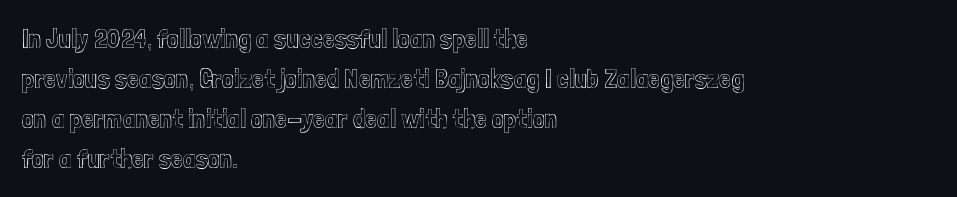
{"italic": "no", "underline": "no", "align": "left", "line_spacing": "normal", "line_spacing_ratio": 1.48, "letter_spacing": "normal", "letter_spacing_em": 0.0, "glyph_px": 27}
